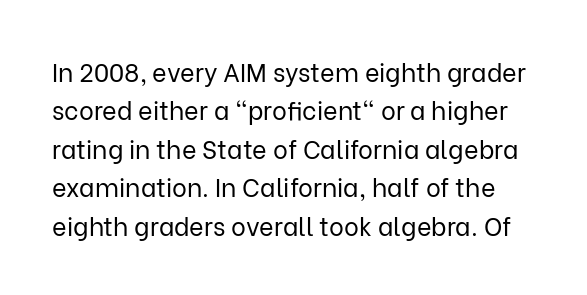
Q: Is the text bold? A: No.
Q: Is the text italic (slanted)? A: No, it is upright.
Q: Is the text underlined? A: No.
Q: Is the spacing between letters normal or unusually wide? A: Normal.
Q: Is the spacing between lines tight, normal or loose? A: Normal.
